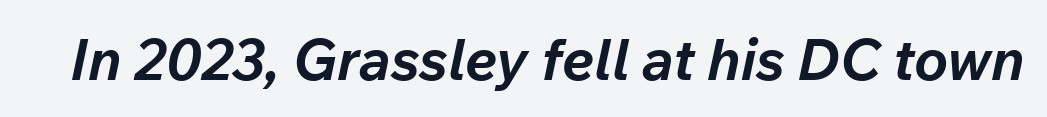
The image shows 57 px bold type, italic (leaning right); set normal letter spacing, not underlined; low stroke contrast and a medium x-height.
